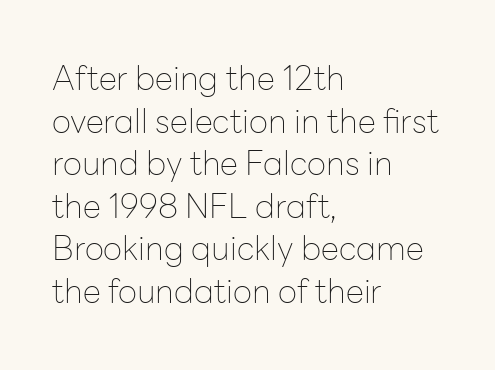
The image shows 33 px thin sans-serif type, upright; set left-aligned, normal line spacing (1.29x), normal letter spacing, not underlined; low stroke contrast and a medium x-height.
